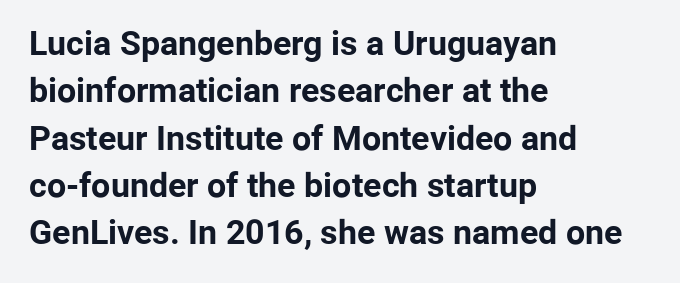
The image shows 34 px bold sans-serif type, upright; set left-aligned, normal line spacing (1.39x), normal letter spacing, not underlined; low stroke contrast and a medium x-height.
